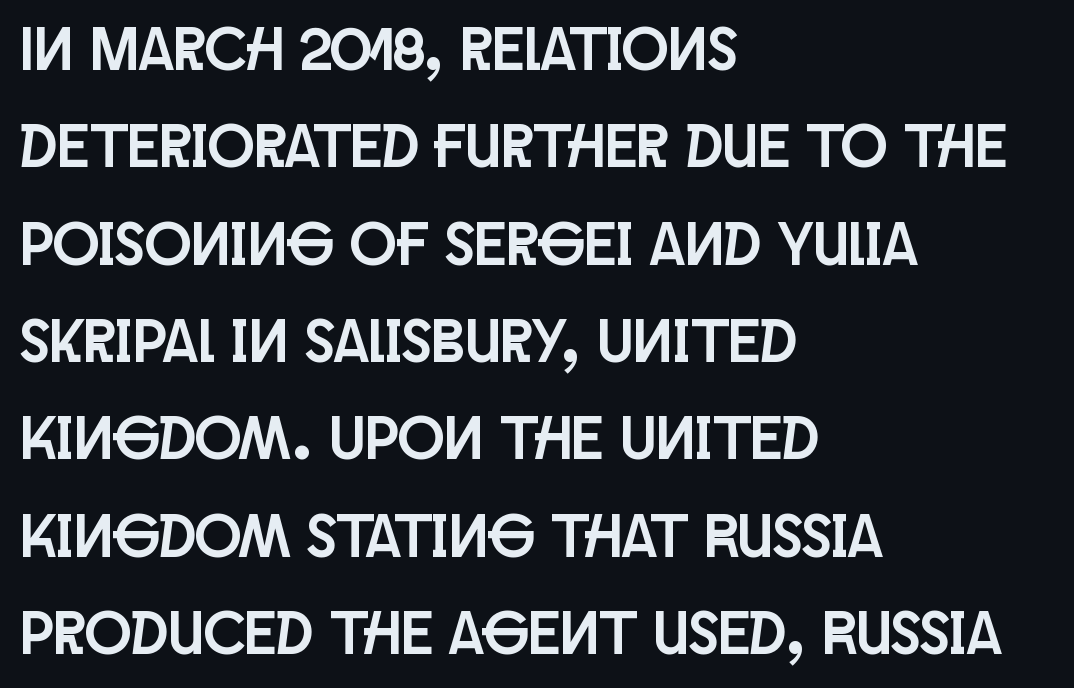
{"serif": "no", "italic": "no", "width": "condensed", "stroke_contrast": "low", "x_height": "large", "monospaced": "no", "underline": "no", "align": "left", "line_spacing": "normal", "line_spacing_ratio": 1.57, "letter_spacing": "normal", "letter_spacing_em": 0.0, "glyph_px": 62}
